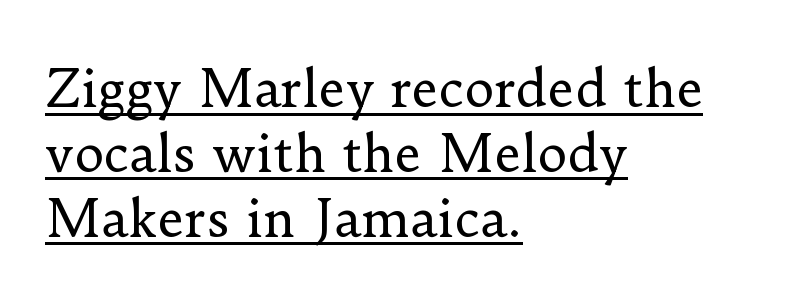
The words here are underlined. Short note: letters normally spaced. Notice how descenders clear the ascenders below comfortably — that's standard leading. A typesetter would mark this as roman, not italic. Teacher's note: observe the even left margin — that is flush-left alignment.
